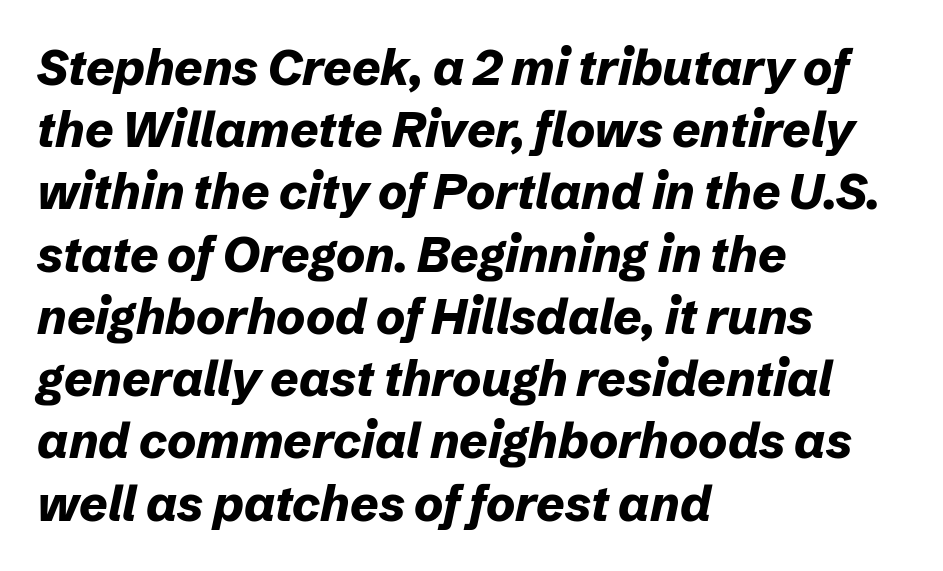
The face used here is rendered with its standard letterfit. The baseline area is clear. Heft: maximum for text — a bold. Think of a printed novel: that variable character pitch is what you see here.
